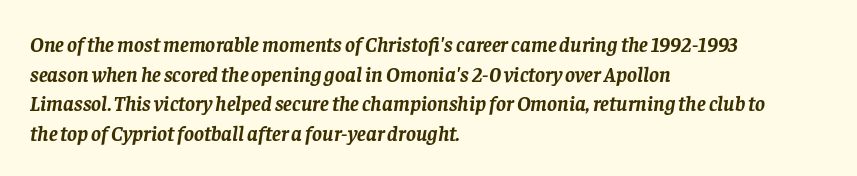
{"italic": "yes", "lean": "right", "slant_degrees": 8, "bold": "yes", "underline": "no", "align": "left", "line_spacing": "normal", "line_spacing_ratio": 1.41, "letter_spacing": "normal", "letter_spacing_em": 0.0, "glyph_px": 21}
